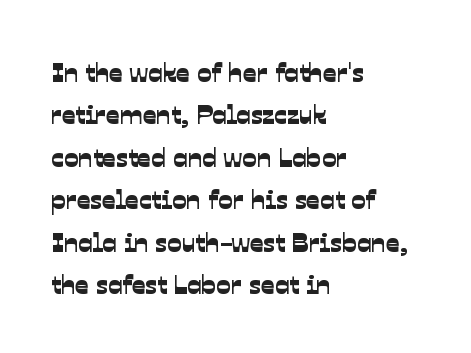
Q: Is the text underlined? A: No.
Q: How is the paragraph aligned? A: Left-aligned.
Q: Is the spacing between letters normal or unusually wide? A: Normal.
Q: Is the spacing between lines tight, normal or loose? A: Normal.
